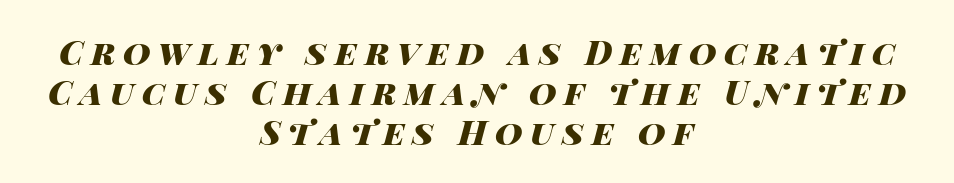
{"italic": "yes", "lean": "right", "slant_degrees": 14, "bold": "yes", "weight": "heavy", "width": "wide", "stroke_contrast": "high", "x_height": "large", "monospaced": "no", "underline": "no", "align": "center", "line_spacing_ratio": 1.18, "letter_spacing": "wide", "letter_spacing_em": 0.23, "glyph_px": 34}
